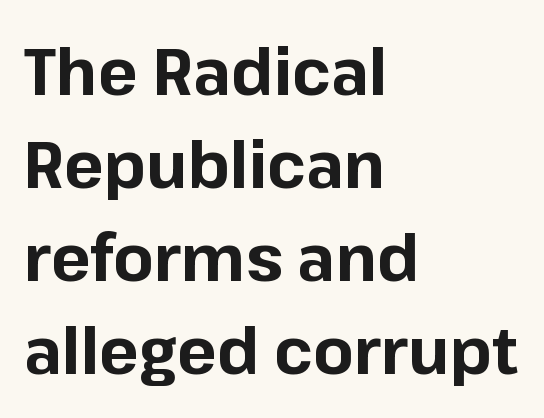
A sans-serif font was chosen for this passage. Posture: upright roman. Every letter is thick-stroked: bold, no question. Here the designer chose a conventional face with non-uniform glyph widths. Check under the words: just untouched page. Line starts are locked; line ends wander.
